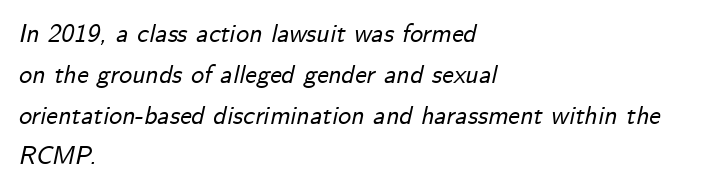
{"italic": "yes", "lean": "right", "slant_degrees": 12, "underline": "no", "align": "left", "line_spacing": "normal", "line_spacing_ratio": 1.57, "letter_spacing": "normal", "letter_spacing_em": 0.0, "glyph_px": 26}
